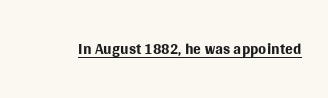
The image shows 23 px text type, upright; set normal letter spacing, underlined.
